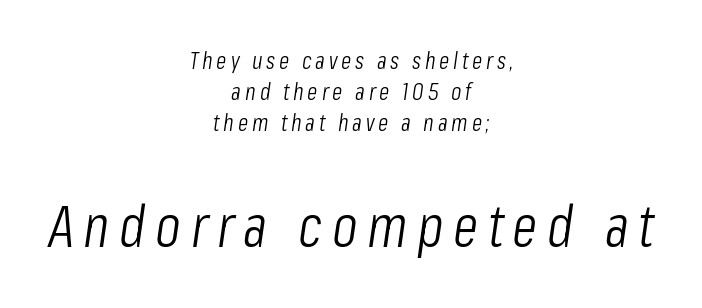
The image shows 59 px light, condensed type, italic (leaning right); set centered, normal line spacing (1.29x), not underlined; the second (bottom) block is 2.46x larger; low stroke contrast and a medium x-height.
